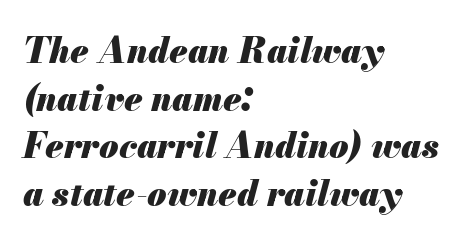
Q: Is the text bold? A: Yes.
Q: Is the text italic (slanted)? A: Yes, it leans right by about 13 degrees.
Q: Is the text underlined? A: No.
Q: How is the paragraph aligned? A: Left-aligned.
Q: Is the spacing between letters normal or unusually wide? A: Normal.
Q: Is the spacing between lines tight, normal or loose? A: Normal.
Q: Width (condensed, normal, or wide)? A: Normal.
Q: Stroke contrast? A: Medium.
Q: x-height? A: Small.
Q: Monospaced? A: No.
